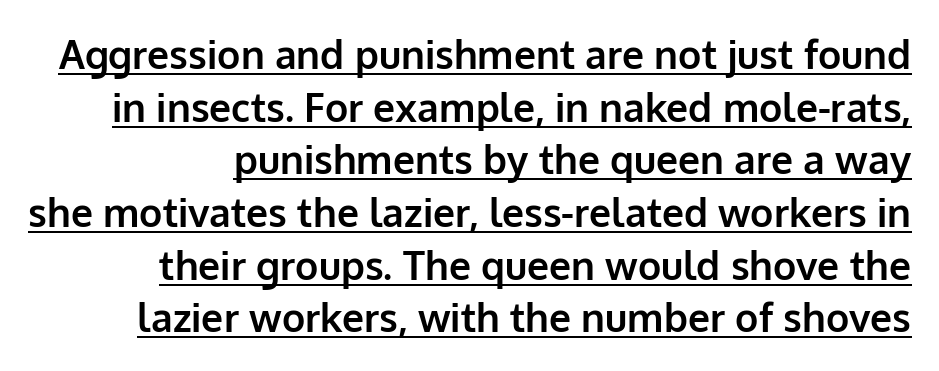
{"serif": "no", "italic": "no", "bold": "yes", "weight": "bold", "width": "normal", "stroke_contrast": "low", "x_height": "medium", "monospaced": "no", "underline": "yes", "line_spacing": "normal", "line_spacing_ratio": 1.35, "letter_spacing": "normal", "letter_spacing_em": 0.0, "glyph_px": 39}
